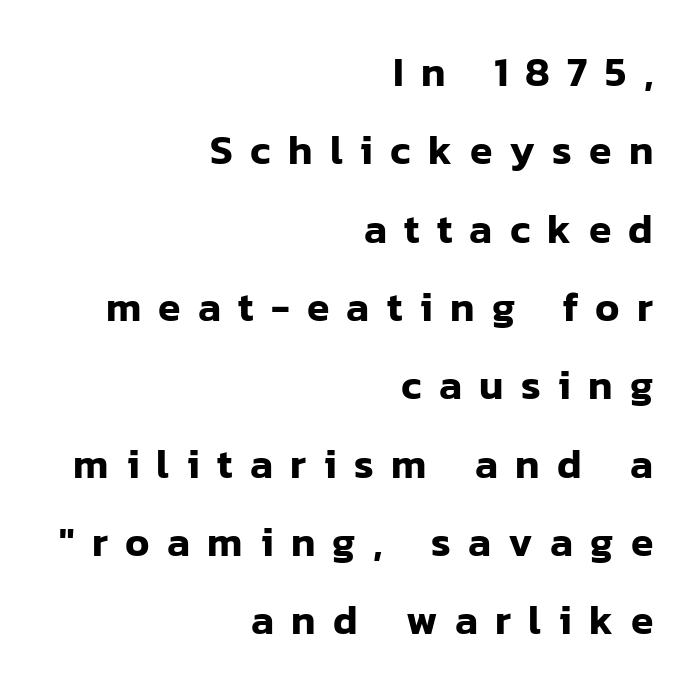
{"serif": "no", "italic": "no", "width": "normal", "stroke_contrast": "low", "x_height": "medium", "monospaced": "no", "underline": "no", "align": "right", "line_spacing": "loose", "line_spacing_ratio": 1.91, "letter_spacing": "wide", "letter_spacing_em": 0.42, "glyph_px": 41}
